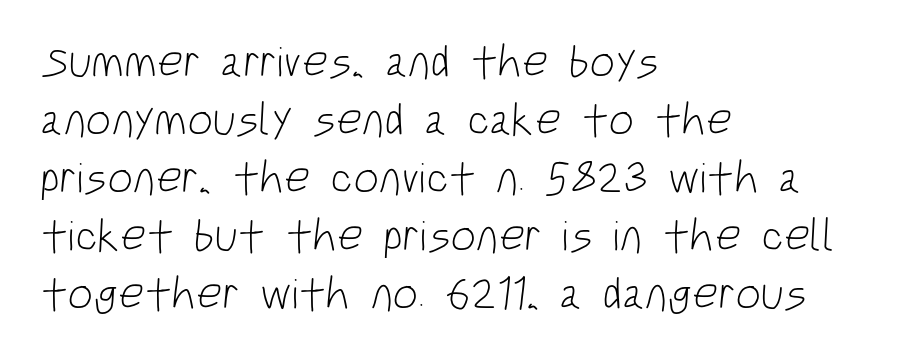
Q: Is the text bold? A: No.
Q: Is the typeface a serif or a sans-serif typeface? A: Sans-serif.
Q: Is the text underlined? A: No.
Q: How is the paragraph aligned? A: Left-aligned.
Q: Is the spacing between letters normal or unusually wide? A: Normal.
Q: Is the spacing between lines tight, normal or loose? A: Normal.
Q: Width (condensed, normal, or wide)? A: Condensed.
Q: Stroke contrast? A: Low.
Q: x-height? A: Large.
Q: Monospaced? A: No.
